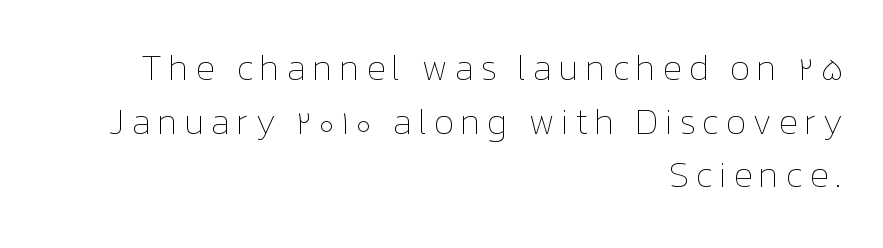
Upright lettering throughout. The glyphs are unaccompanied by any horizontal stroke below them. The letters advance in unequal steps, a hallmark of proportional type. The font sits on the lighter half of the weight spectrum, regular included.
